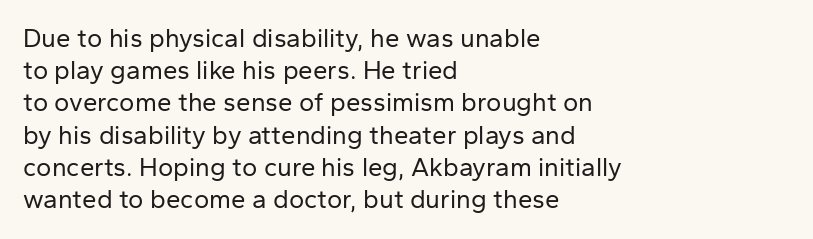
{"italic": "no", "bold": "no", "underline": "no", "align": "left", "line_spacing_ratio": 1.24, "letter_spacing": "normal", "letter_spacing_em": 0.0, "glyph_px": 26}
